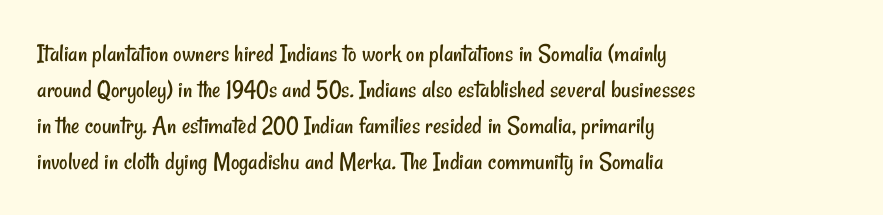
Vertical stems look standard width or narrower in stroke. Leading: standard. Each row of text sits above clean, open space. Does the copy run flush right? No — it runs flush left. Nobody touched the tracking dial on this one.
